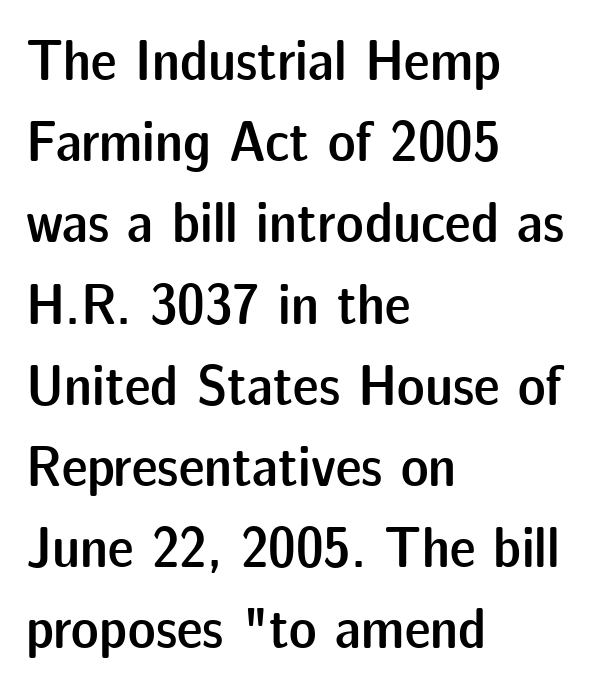
Q: Is the text bold? A: Semi-bold.
Q: Is the text italic (slanted)? A: No, it is upright.
Q: Is the typeface a serif or a sans-serif typeface? A: Sans-serif.
Q: Is the text underlined? A: No.
Q: How is the paragraph aligned? A: Left-aligned.
Q: Is the spacing between letters normal or unusually wide? A: Normal.
Q: Is the spacing between lines tight, normal or loose? A: Normal.
Q: Width (condensed, normal, or wide)? A: Normal.
Q: Stroke contrast? A: Low.
Q: x-height? A: Medium.
Q: Monospaced? A: No.
